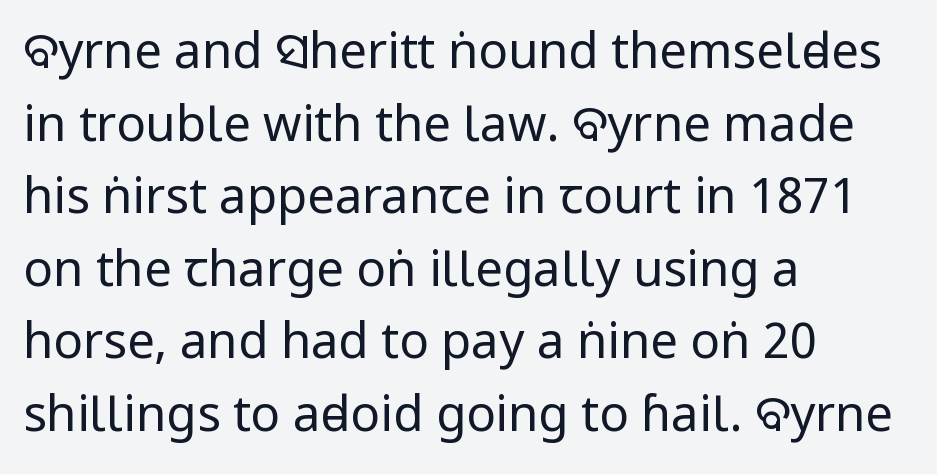
The image shows 49 px regular-weight, condensed sans-serif type, upright; set left-aligned, normal line spacing (1.48x), normal letter spacing, not underlined; low stroke contrast and a large x-height.
